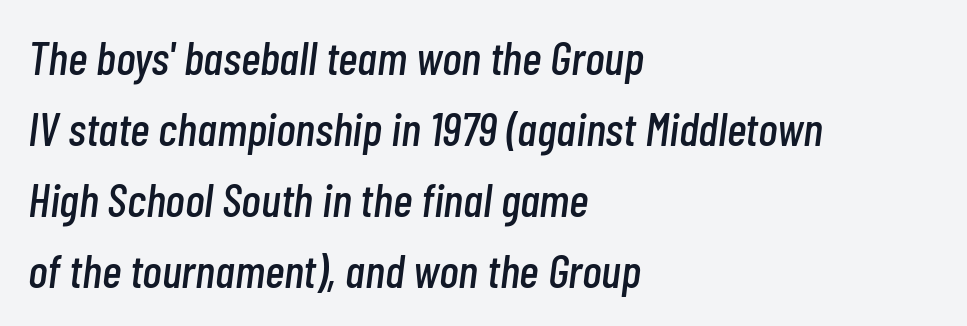
Italic: yes, the glyphs are oblique. The area under the type is left untouched. Horizontal alignment here is leftward, the default for most running prose. Each letter keeps its own natural width here, so spacing adapts to shape. Spacing between characters is what you'd get straight out of the box.
